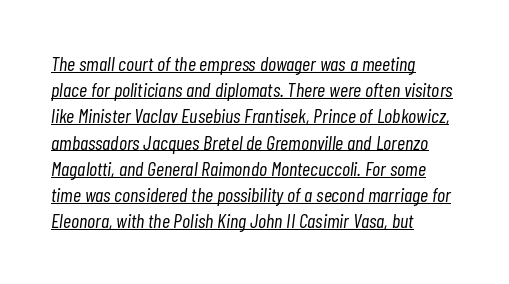
{"italic": "yes", "lean": "right", "slant_degrees": 7, "bold": "no", "underline": "yes", "align": "left", "line_spacing": "normal", "line_spacing_ratio": 1.31, "letter_spacing": "normal", "letter_spacing_em": 0.0, "glyph_px": 20}
